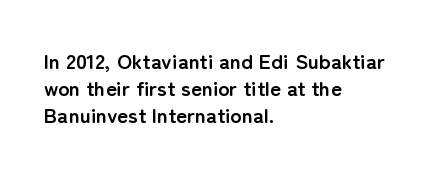
Q: Is the text bold? A: Yes.
Q: Is the text italic (slanted)? A: No, it is upright.
Q: Is the text underlined? A: No.
Q: How is the paragraph aligned? A: Left-aligned.
Q: Is the spacing between letters normal or unusually wide? A: Normal.
Q: Is the spacing between lines tight, normal or loose? A: Normal.
